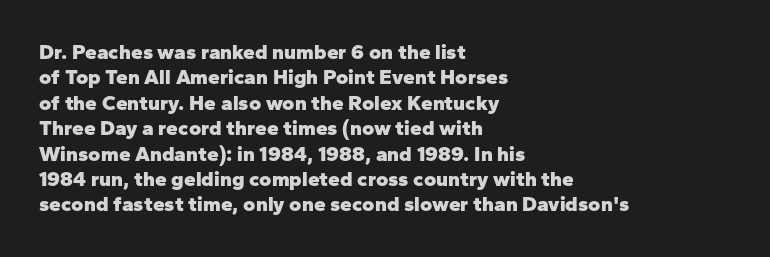
The gaps between neighbouring characters are ordinary and unremarkable. Heavy, bold letterforms. Posture: straight, roman, zero tilt. Caption: multi-line text, flush left, ragged right. Clear beneath every line of the passage.
